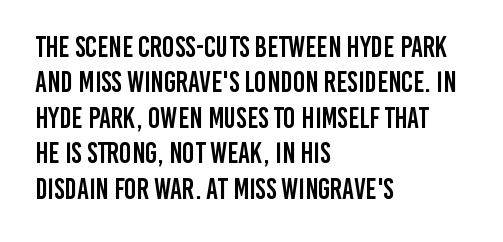
{"serif": "no", "italic": "no", "width": "condensed", "stroke_contrast": "low", "x_height": "large", "monospaced": "no", "underline": "no", "align": "left", "line_spacing_ratio": 1.22, "letter_spacing": "normal", "letter_spacing_em": 0.0, "glyph_px": 29}
